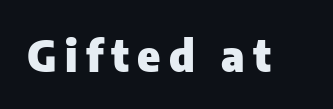
The image shows 43 px heavy sans-serif type, upright; set not underlined; low stroke contrast and a medium x-height.
